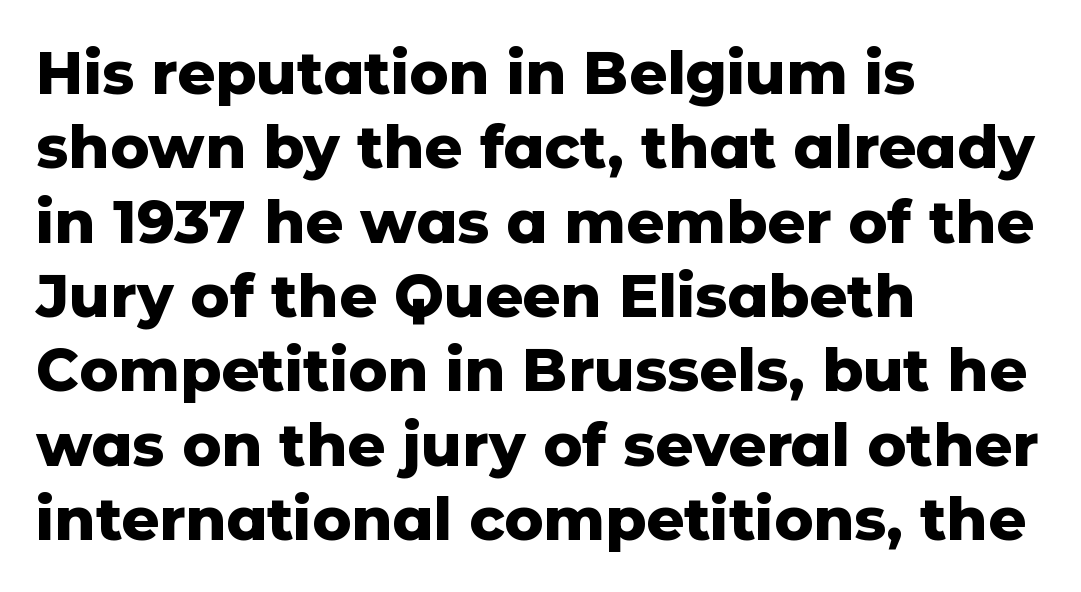
The image shows 59 px heavy sans-serif type, upright; set left-aligned, normal line spacing (1.26x), normal letter spacing, not underlined; low stroke contrast and a medium x-height.
